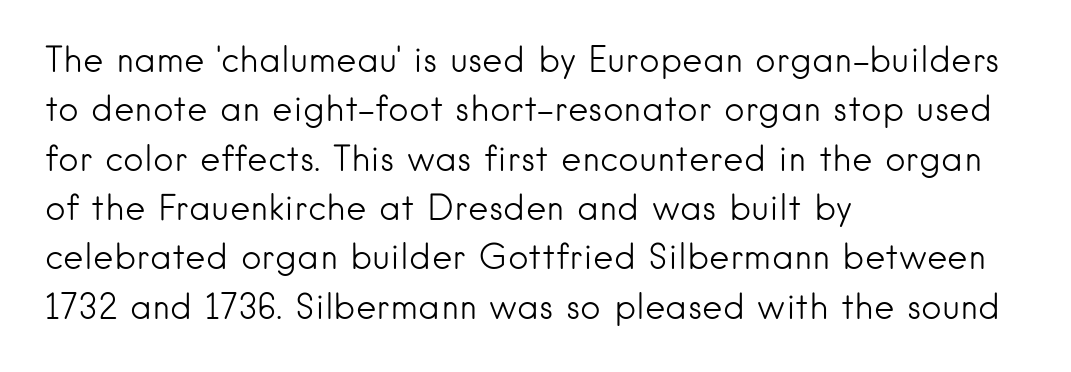
What kind of face is this? One without serifs — a sans. A typesetter would call this zero additional tracking. Evenly set lines give the paragraph a standard silhouette. Lines of text with bare space underneath. These lines were composed using upright roman letters. Think of a printed novel: that variable character pitch is what you see here.
